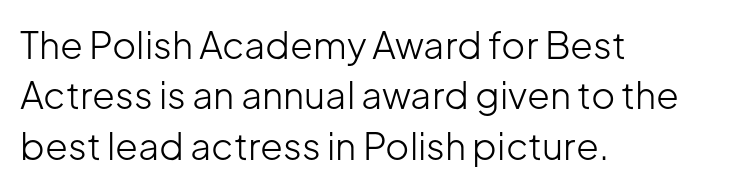
The passage shown stacks its lines at a standard gap. A typesetter would call this proportional, since set widths differ per character. Unmarked baselines from the first word to the last. Style check: upright. Nope, no serifs anywhere on these letters.
